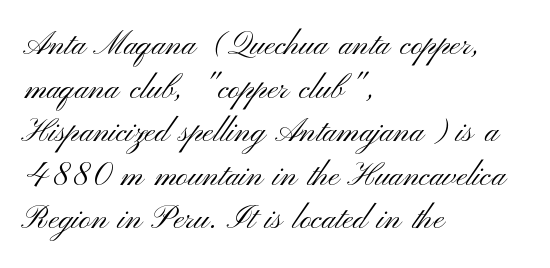
Q: Is the text bold? A: No.
Q: Is the text italic (slanted)? A: Yes.
Q: Is the typeface a serif or a sans-serif typeface? A: Sans-serif.
Q: Is the text underlined? A: No.
Q: How is the paragraph aligned? A: Left-aligned.
Q: Is the spacing between letters normal or unusually wide? A: Normal.
Q: Is the spacing between lines tight, normal or loose? A: Normal.
Q: Width (condensed, normal, or wide)? A: Wide.
Q: Stroke contrast? A: Medium.
Q: x-height? A: Small.
Q: Monospaced? A: No.
